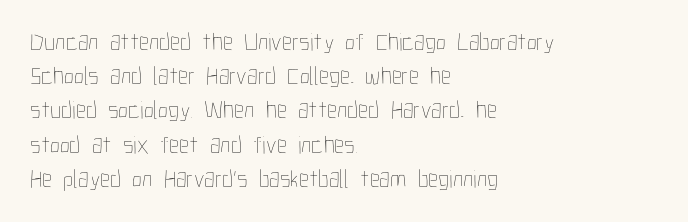
The area under the type is left untouched. A roman cut, with each character standing at attention. Observe the ordinary spacing: letters are neighbours, not strangers. Notice how the passage keeps a crisp vertical edge on the left only.
